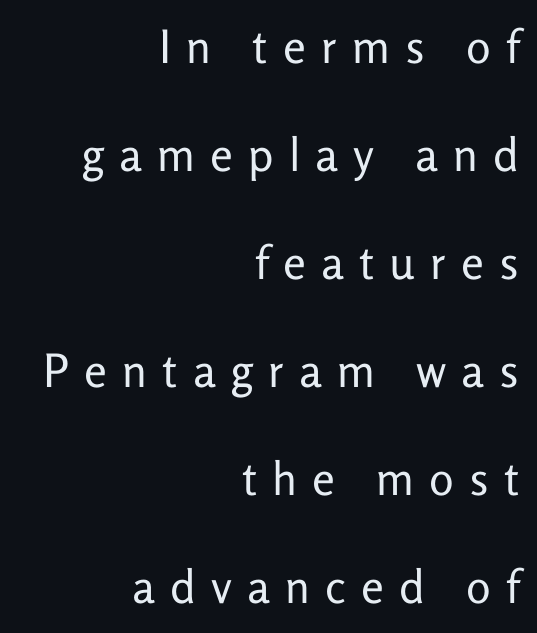
{"serif": "no", "italic": "no", "bold": "no", "weight": "regular", "width": "normal", "stroke_contrast": "low", "x_height": "medium", "monospaced": "no", "underline": "no", "align": "right", "line_spacing": "loose", "line_spacing_ratio": 2.35, "letter_spacing": "wide", "letter_spacing_em": 0.33, "glyph_px": 46}
